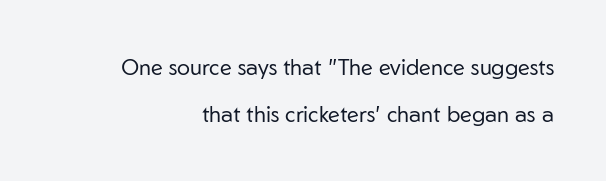
Q: Is the text bold? A: No.
Q: Is the text italic (slanted)? A: No, it is upright.
Q: Is the text underlined? A: No.
Q: How is the paragraph aligned? A: Right-aligned.
Q: Is the spacing between letters normal or unusually wide? A: Normal.
Q: Is the spacing between lines tight, normal or loose? A: Loose.
